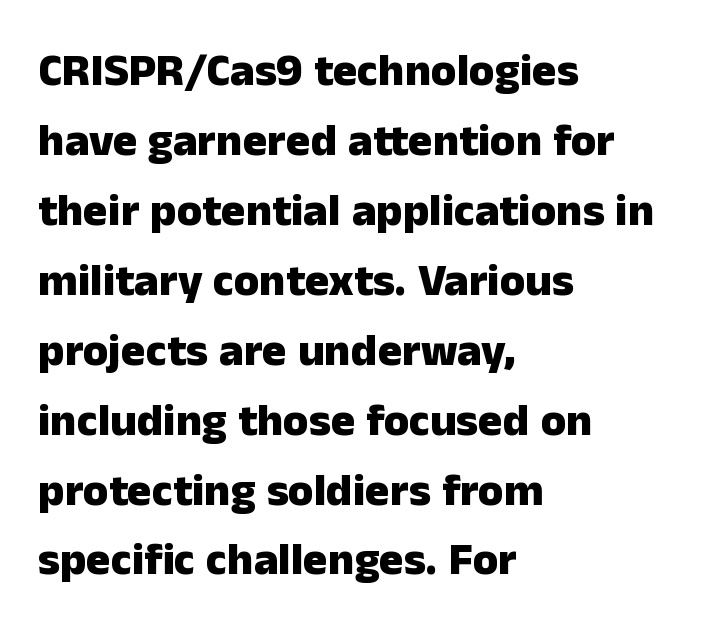
A bare baseline throughout the passage. This rendering employs a face without finishing strokes, i.e., a sans-serif. The line texture is even and compact thanks to regular tracking. You can tell it's not italic because the verticals are truly vertical. Is the block centered? No — it sits flush against the left margin.
